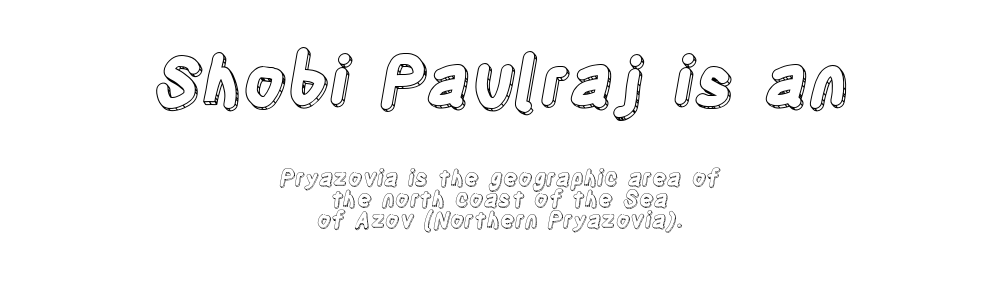
{"width": "condensed", "x_height": "large", "monospaced": "no", "underline": "no", "align": "center", "line_spacing": "tight", "line_spacing_ratio": 0.96, "letter_spacing": "normal", "letter_spacing_em": 0.0, "larger_block": "first", "size_ratio": 3.05, "glyph_px": 67}
